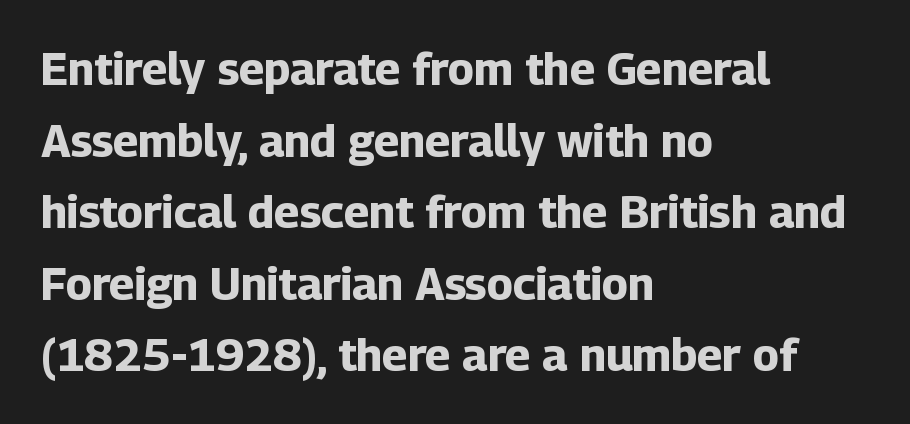
{"serif": "no", "italic": "no", "bold": "yes", "weight": "bold", "width": "normal", "stroke_contrast": "low", "x_height": "medium", "monospaced": "no", "underline": "no", "align": "left", "line_spacing": "normal", "line_spacing_ratio": 1.59, "letter_spacing": "normal", "letter_spacing_em": 0.0, "glyph_px": 45}
